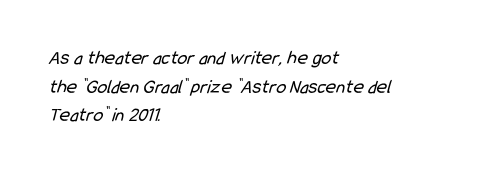
The image shows 20 px text type; set left-aligned, normal line spacing (1.43x), normal letter spacing, not underlined.
